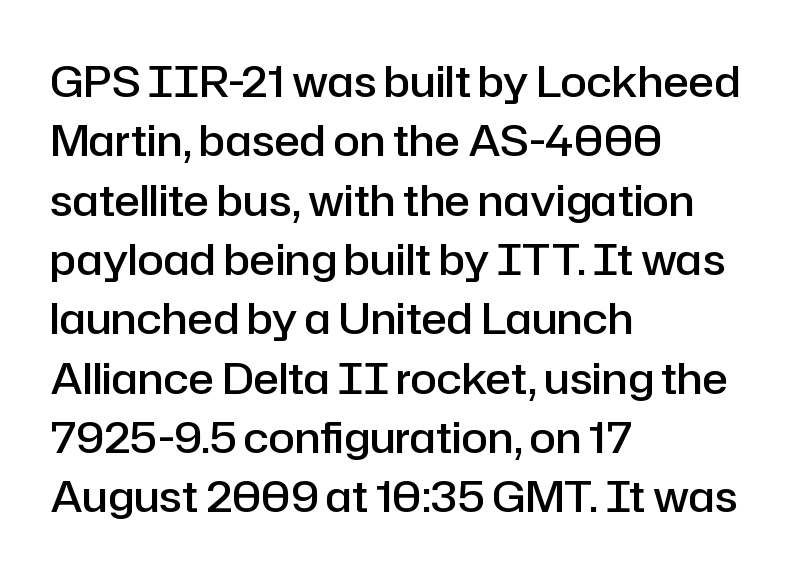
{"serif": "no", "italic": "no", "bold": "semi", "weight": "semibold", "width": "normal", "stroke_contrast": "low", "x_height": "medium", "monospaced": "no", "underline": "no", "align": "left", "line_spacing": "normal", "line_spacing_ratio": 1.38, "letter_spacing": "normal", "letter_spacing_em": 0.0, "glyph_px": 43}
